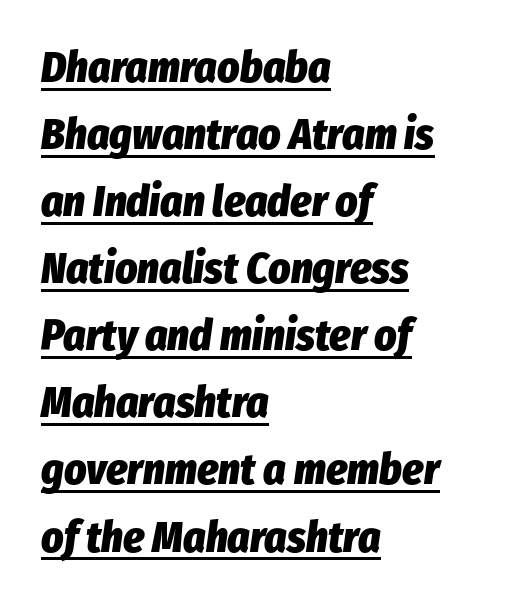
The ragged edge is on the right, which tells us the setting is flush left. The typography opts for an oblique posture over an upright one. The passage shown is typed in a proportional face where columns would drift. This is underlined copy, the kind a proofreader might mark for attention.
